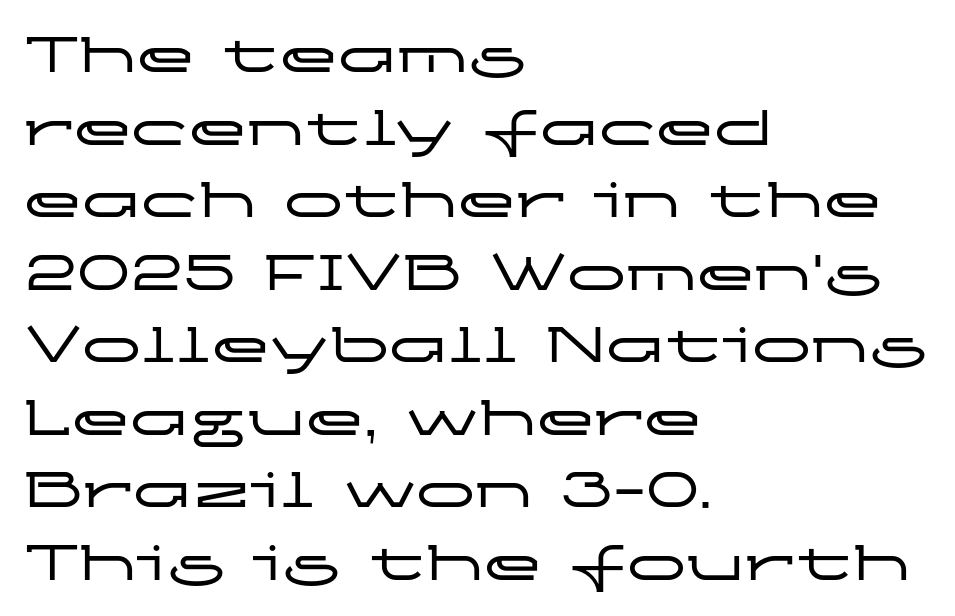
The image shows 59 px wide sans-serif type, upright; set left-aligned, line spacing 1.23x, normal letter spacing, not underlined; low stroke contrast and a medium x-height.
